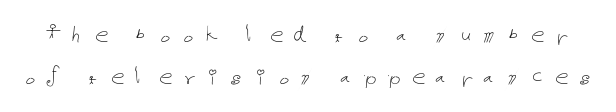
Q: Is the text bold? A: No.
Q: Is the text italic (slanted)? A: No, it is upright.
Q: Is the text underlined? A: No.
Q: Is the spacing between letters normal or unusually wide? A: Unusually wide.
Q: Is the spacing between lines tight, normal or loose? A: Normal.
